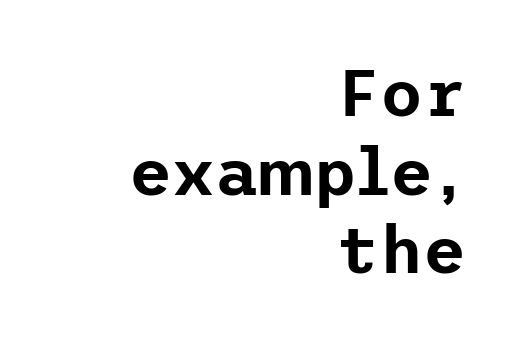
Q: Is the text italic (slanted)? A: No, it is upright.
Q: Is the typeface a serif or a sans-serif typeface? A: Sans-serif.
Q: Is the text underlined? A: No.
Q: How is the paragraph aligned? A: Right-aligned.
Q: Is the spacing between letters normal or unusually wide? A: Normal.
Q: Width (condensed, normal, or wide)? A: Normal.
Q: Stroke contrast? A: Low.
Q: x-height? A: Medium.
